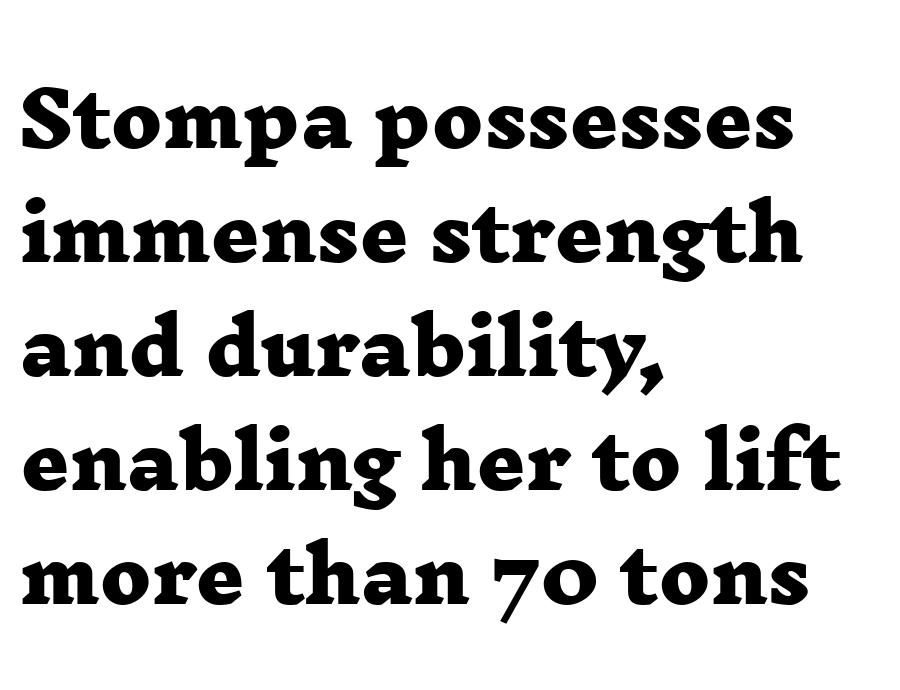
{"serif": "yes", "bold": "yes", "weight": "heavy", "width": "wide", "stroke_contrast": "low", "x_height": "medium", "monospaced": "no", "underline": "no", "align": "left", "line_spacing": "normal", "line_spacing_ratio": 1.52, "letter_spacing": "normal", "letter_spacing_em": 0.0, "glyph_px": 75}
